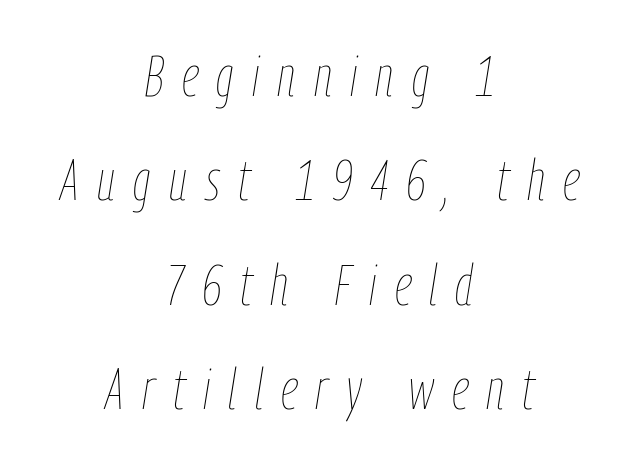
Q: Is the text bold? A: No.
Q: Is the text italic (slanted)? A: Yes, it leans right by about 9 degrees.
Q: Is the text underlined? A: No.
Q: How is the paragraph aligned? A: Centered.
Q: Is the spacing between letters normal or unusually wide? A: Unusually wide.
Q: Width (condensed, normal, or wide)? A: Condensed.
Q: Stroke contrast? A: Low.
Q: x-height? A: Medium.
Q: Monospaced? A: No.
